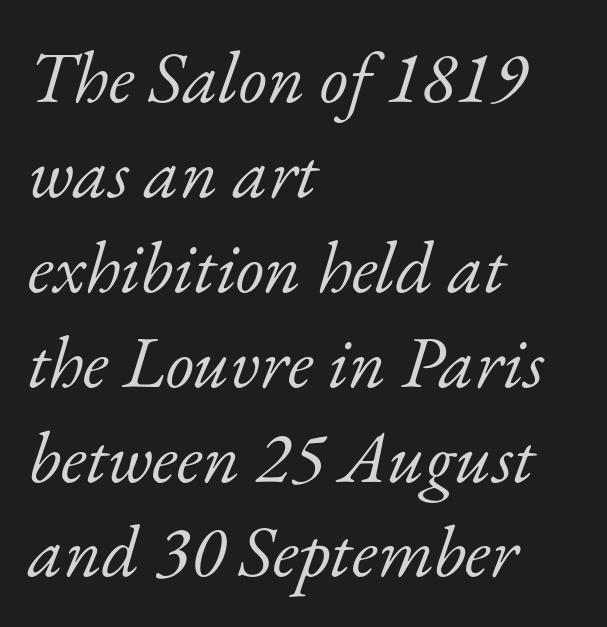
Varying glyph widths throughout — classic text-font behaviour. If you drew a line through each stem, it would be angled. Stem width sits at or under what a default text font uses. Line starts are locked; line ends wander. The letters carry serifs — small finishing strokes at the ends of their stems.
